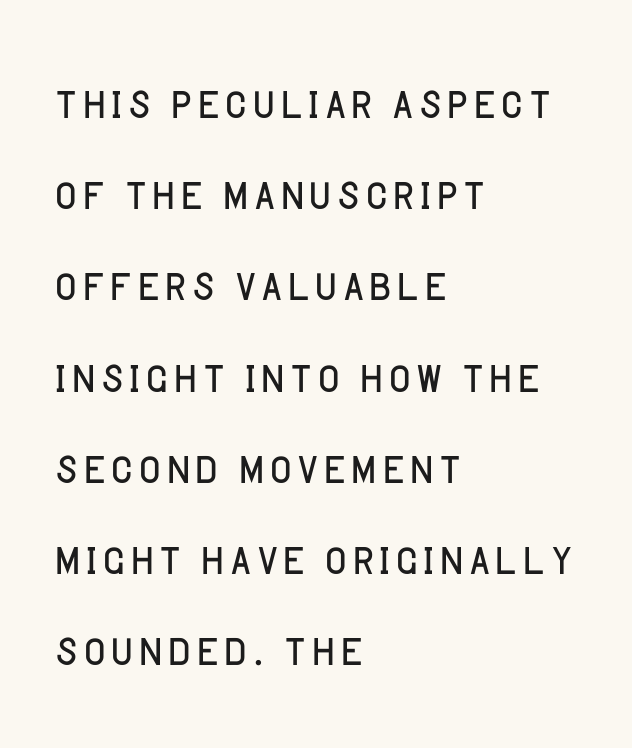
Q: Is the text bold? A: No.
Q: Is the text italic (slanted)? A: No, it is upright.
Q: Is the typeface a serif or a sans-serif typeface? A: Sans-serif.
Q: Is the text underlined? A: No.
Q: How is the paragraph aligned? A: Left-aligned.
Q: Is the spacing between letters normal or unusually wide? A: Normal.
Q: Is the spacing between lines tight, normal or loose? A: Normal.
Q: Width (condensed, normal, or wide)? A: Normal.
Q: Stroke contrast? A: Low.
Q: x-height? A: Large.
Q: Monospaced? A: No.
